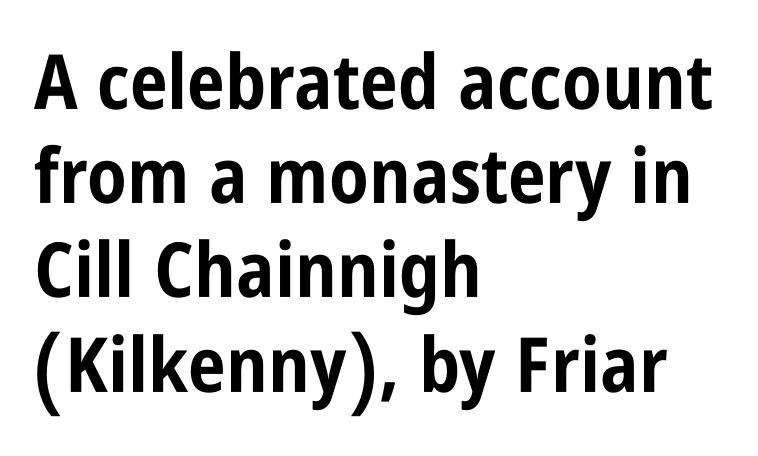
{"serif": "no", "italic": "no", "bold": "yes", "weight": "bold", "width": "condensed", "stroke_contrast": "low", "x_height": "large", "monospaced": "no", "underline": "no", "align": "left", "line_spacing_ratio": 1.24, "letter_spacing": "normal", "letter_spacing_em": 0.0, "glyph_px": 76}
